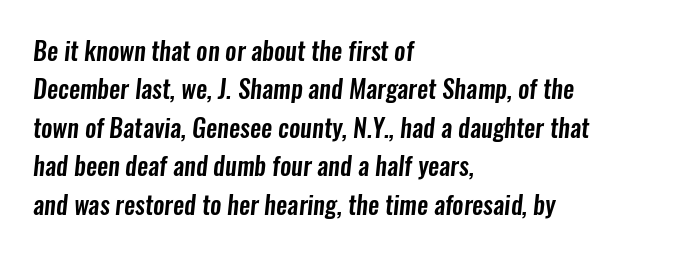
The image shows 25 px text type; set left-aligned, normal line spacing (1.54x), normal letter spacing, not underlined.
